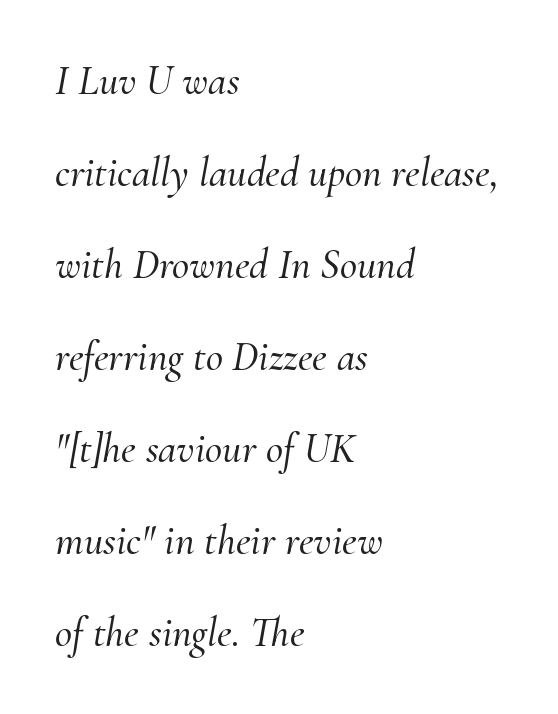
Q: Is the text italic (slanted)? A: Yes, it leans right by about 10 degrees.
Q: Is the typeface a serif or a sans-serif typeface? A: Serif.
Q: Is the text underlined? A: No.
Q: How is the paragraph aligned? A: Left-aligned.
Q: Is the spacing between letters normal or unusually wide? A: Normal.
Q: Is the spacing between lines tight, normal or loose? A: Loose.
Q: Width (condensed, normal, or wide)? A: Normal.
Q: Stroke contrast? A: Medium.
Q: x-height? A: Small.
Q: Monospaced? A: No.
